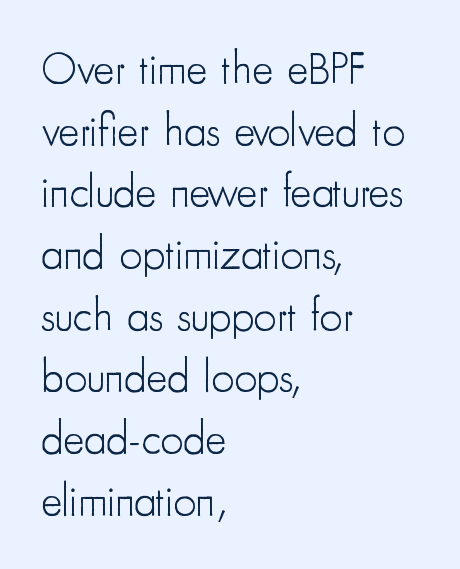
The typeface chosen for these lines omits serifs. Observe the ordinary spacing: letters are neighbours, not strangers. Varying glyph widths throughout — classic text-font behaviour. Ascenders rise straight up at ninety degrees. The letterforms sit at book weight or below. Quick note: interline space is typical.
